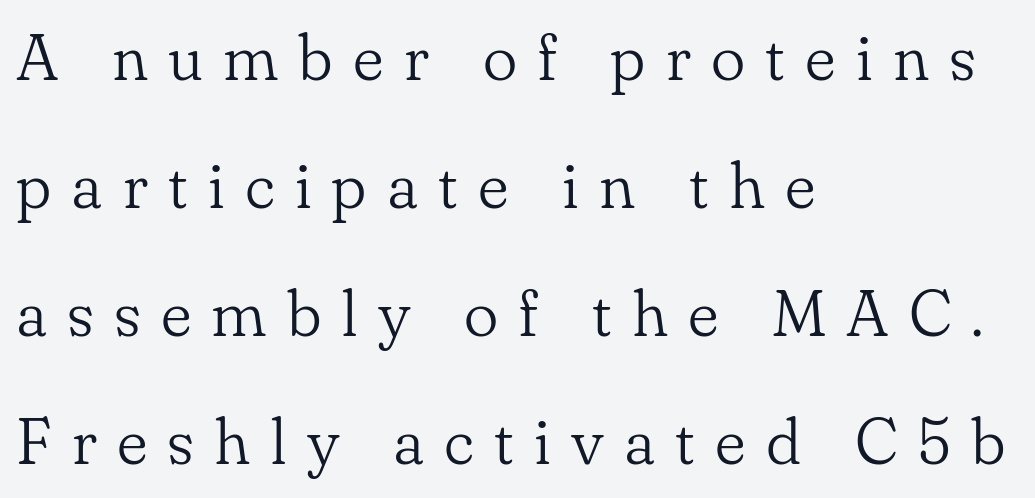
Q: Is the text bold? A: No.
Q: Is the text italic (slanted)? A: No, it is upright.
Q: Is the typeface a serif or a sans-serif typeface? A: Serif.
Q: Is the text underlined? A: No.
Q: How is the paragraph aligned? A: Left-aligned.
Q: Is the spacing between letters normal or unusually wide? A: Unusually wide.
Q: Is the spacing between lines tight, normal or loose? A: Loose.
Q: Width (condensed, normal, or wide)? A: Normal.
Q: Stroke contrast? A: Low.
Q: x-height? A: Small.
Q: Monospaced? A: No.
